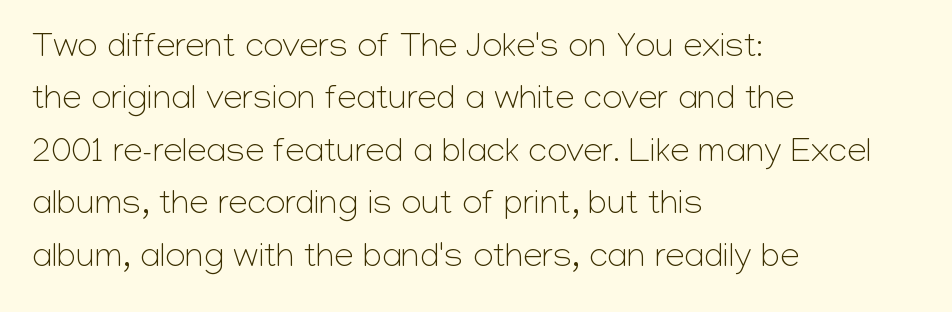
This reads as an unemphasized weight, regular at the heaviest. Do the letters lean? They stand straight. This rendering uses left alignment, leaving the right contour irregular. Caption: standard tracking, unaltered. The space between consecutive lines is moderate.
